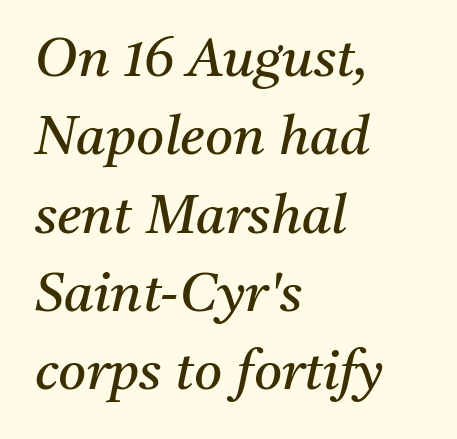
{"serif": "yes", "italic": "yes", "lean": "right", "slant_degrees": 11, "bold": "no", "weight": "regular", "width": "normal", "stroke_contrast": "medium", "x_height": "medium", "monospaced": "no", "underline": "no", "align": "left", "line_spacing": "normal", "line_spacing_ratio": 1.45, "letter_spacing": "normal", "letter_spacing_em": 0.0, "glyph_px": 54}
